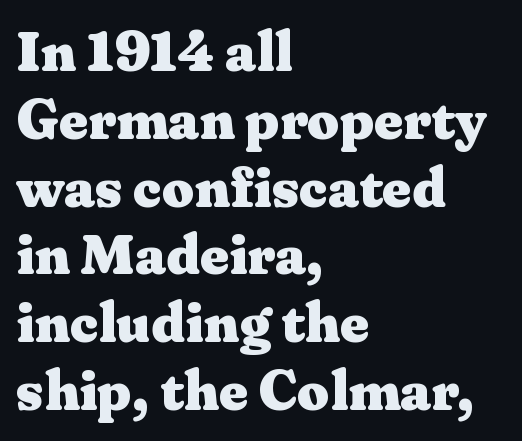
{"serif": "yes", "italic": "no", "bold": "yes", "weight": "heavy", "width": "wide", "stroke_contrast": "medium", "x_height": "medium", "monospaced": "no", "underline": "no", "align": "left", "line_spacing_ratio": 1.21, "letter_spacing": "normal", "letter_spacing_em": 0.0, "glyph_px": 56}
